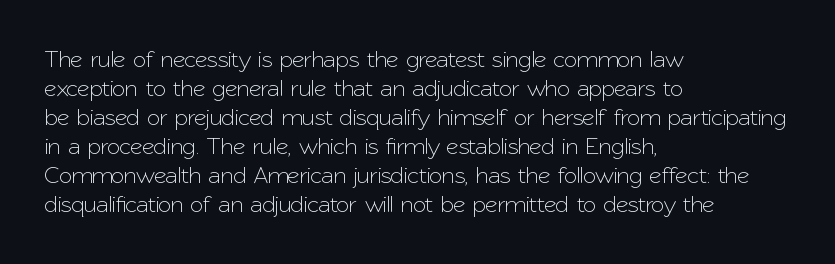
The image shows 24 px text type, upright; set left-aligned, line spacing 1.21x, normal letter spacing, not underlined.
